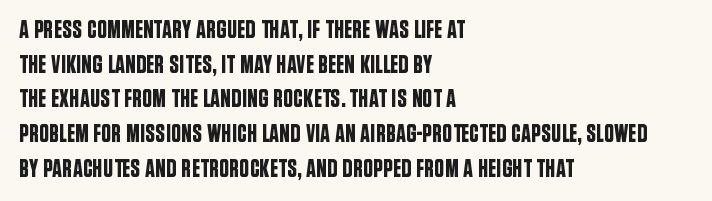
Q: Is the text italic (slanted)? A: No, it is upright.
Q: Is the text underlined? A: No.
Q: How is the paragraph aligned? A: Left-aligned.
Q: Is the spacing between letters normal or unusually wide? A: Normal.
Q: Is the spacing between lines tight, normal or loose? A: Normal.
